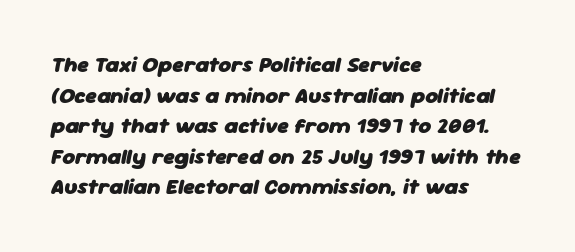
{"italic": "yes", "lean": "right", "slant_degrees": 11, "bold": "yes", "underline": "no", "align": "left", "line_spacing": "normal", "line_spacing_ratio": 1.39, "letter_spacing": "normal", "letter_spacing_em": 0.0, "glyph_px": 22}
